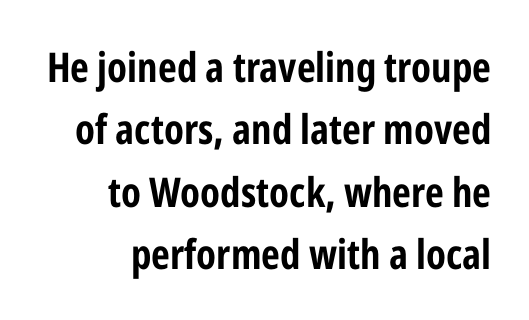
{"serif": "no", "italic": "no", "bold": "yes", "weight": "bold", "width": "condensed", "stroke_contrast": "low", "x_height": "medium", "monospaced": "no", "underline": "no", "align": "right", "line_spacing": "normal", "line_spacing_ratio": 1.52, "letter_spacing": "normal", "letter_spacing_em": 0.0, "glyph_px": 41}
